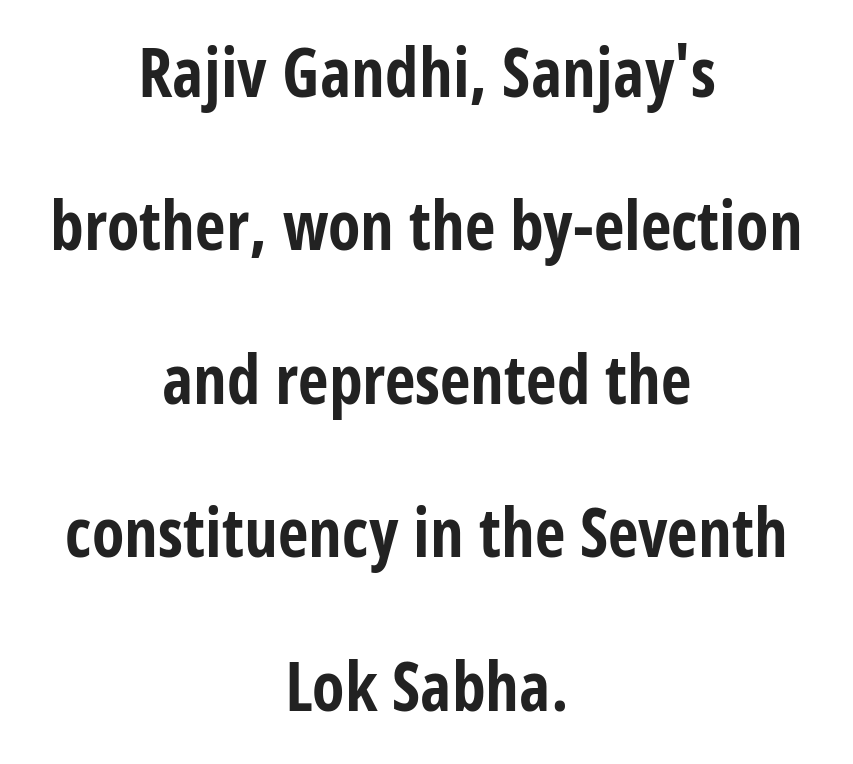
Q: Is the text bold? A: Yes.
Q: Is the text italic (slanted)? A: No, it is upright.
Q: Is the typeface a serif or a sans-serif typeface? A: Sans-serif.
Q: Is the text underlined? A: No.
Q: How is the paragraph aligned? A: Centered.
Q: Is the spacing between letters normal or unusually wide? A: Normal.
Q: Is the spacing between lines tight, normal or loose? A: Loose.
Q: Width (condensed, normal, or wide)? A: Condensed.
Q: Stroke contrast? A: Low.
Q: x-height? A: Large.
Q: Monospaced? A: No.
